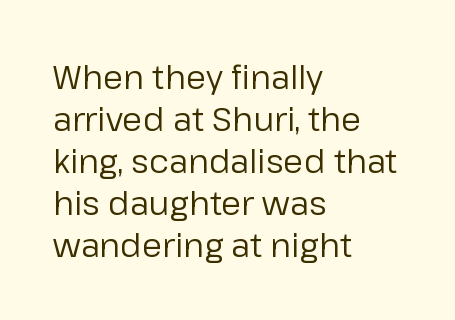
The image shows 33 px regular-weight sans-serif type, upright; set left-aligned, normal line spacing (1.27x), normal letter spacing, not underlined; low stroke contrast and a medium x-height.
